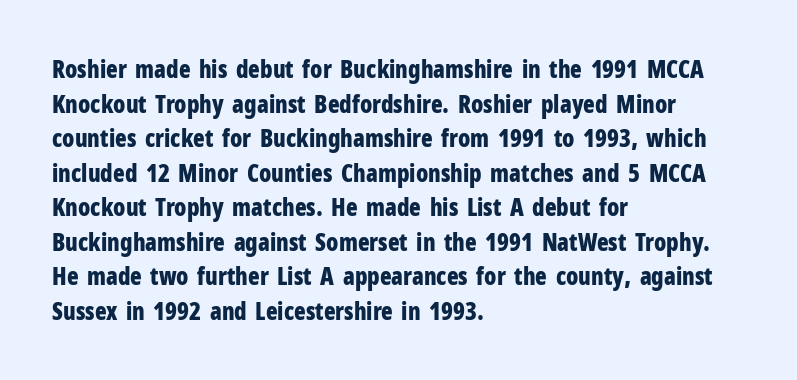
The image shows 24 px bold type, upright; set left-aligned, normal line spacing (1.44x), normal letter spacing, not underlined.
